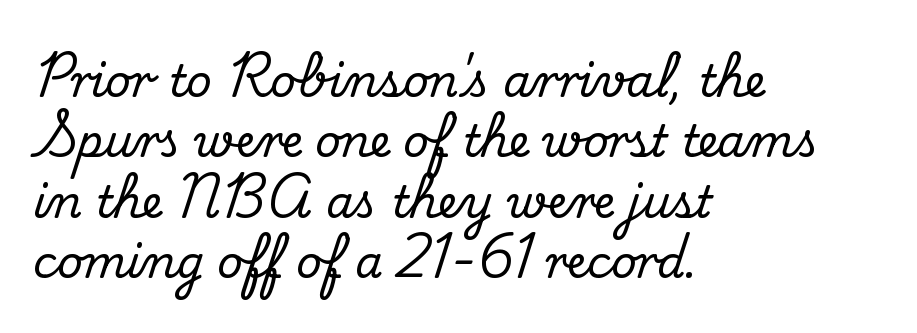
{"serif": "yes", "width": "normal", "stroke_contrast": "medium", "x_height": "small", "monospaced": "no", "underline": "no", "align": "left", "line_spacing": "normal", "line_spacing_ratio": 1.37, "letter_spacing": "normal", "letter_spacing_em": 0.0, "glyph_px": 44}
